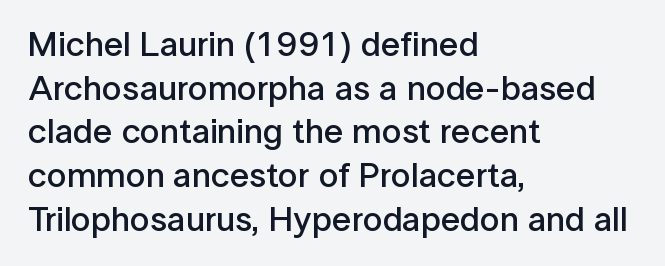
The image shows 35 px semibold sans-serif type, upright; set left-aligned, normal line spacing (1.25x), normal letter spacing, not underlined; low stroke contrast and a medium x-height.
